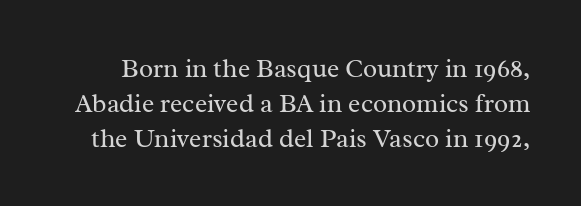
Q: Is the text bold? A: No.
Q: Is the text italic (slanted)? A: No, it is upright.
Q: Is the text underlined? A: No.
Q: Is the spacing between letters normal or unusually wide? A: Normal.
Q: Is the spacing between lines tight, normal or loose? A: Normal.
